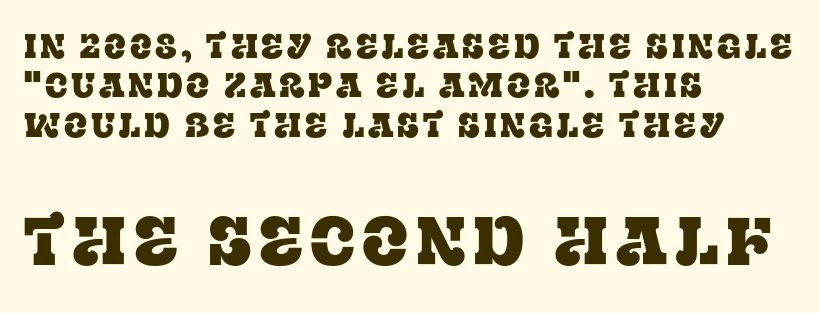
{"serif": "yes", "italic": "no", "width": "normal", "stroke_contrast": "low", "x_height": "large", "monospaced": "no", "underline": "no", "align": "left", "line_spacing_ratio": 1.16, "larger_block": "second", "size_ratio": 2.0, "glyph_px": 68}
